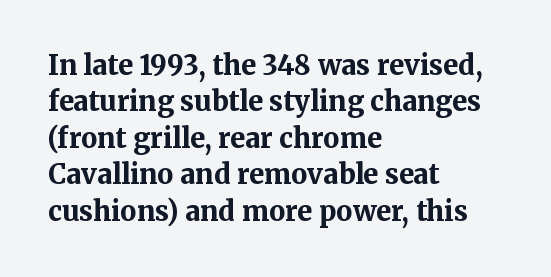
The lettering stays uniformly vertical, giving the passage a roman look. Letters rest on an invisible, unmarked baseline. This block has exactly the height ordinary leading produces. Spacing between characters is what you'd get straight out of the box. Notice how thick the strokes are: this is what a full bold looks like.
